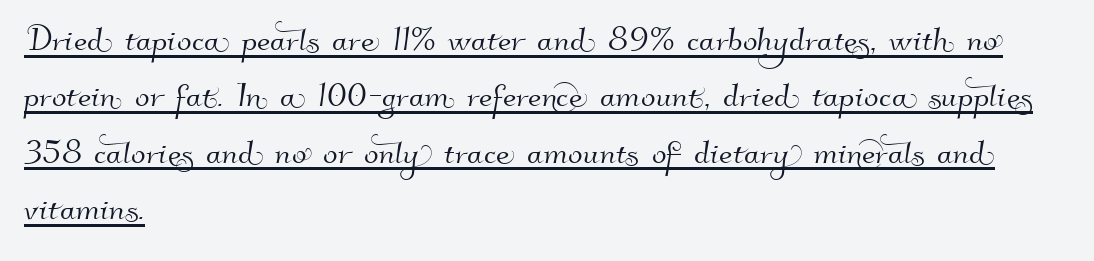
Q: Is the typeface a serif or a sans-serif typeface? A: Sans-serif.
Q: Is the text underlined? A: Yes.
Q: How is the paragraph aligned? A: Left-aligned.
Q: Is the spacing between letters normal or unusually wide? A: Normal.
Q: Is the spacing between lines tight, normal or loose? A: Normal.
Q: Width (condensed, normal, or wide)? A: Normal.
Q: Stroke contrast? A: High.
Q: x-height? A: Small.
Q: Monospaced? A: No.
